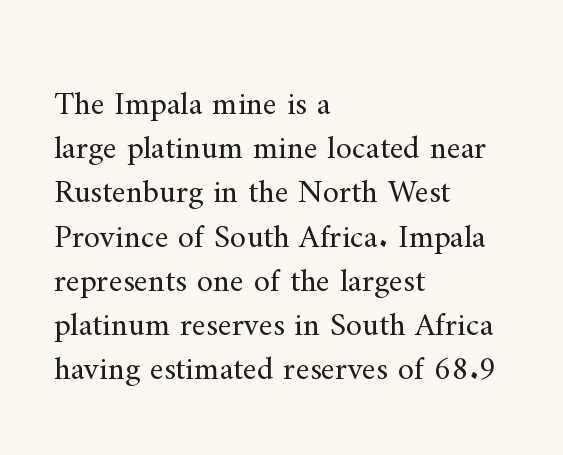
The image shows 33 px regular-weight serif type, upright; set left-aligned, normal line spacing (1.34x), normal letter spacing, not underlined; medium stroke contrast and a small x-height.
